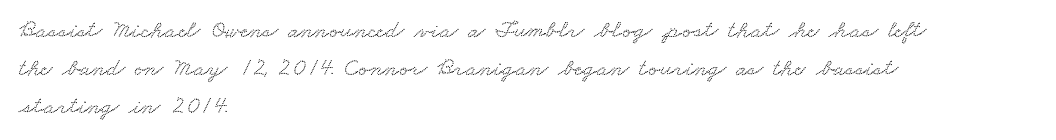
{"underline": "no", "align": "left", "line_spacing": "normal", "line_spacing_ratio": 1.52, "letter_spacing": "normal", "letter_spacing_em": 0.0, "glyph_px": 25}
